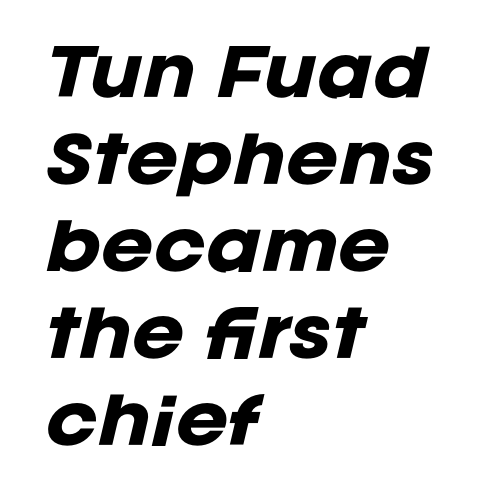
The image shows 63 px heavy type, italic (leaning right); set left-aligned, normal line spacing (1.38x), normal letter spacing, not underlined; low stroke contrast and a large x-height.
